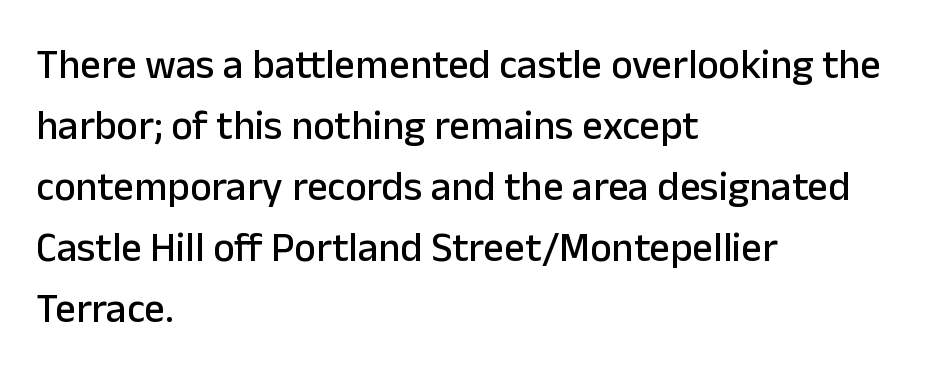
Q: Is the text italic (slanted)? A: No, it is upright.
Q: Is the typeface a serif or a sans-serif typeface? A: Sans-serif.
Q: Is the text underlined? A: No.
Q: How is the paragraph aligned? A: Left-aligned.
Q: Is the spacing between letters normal or unusually wide? A: Normal.
Q: Is the spacing between lines tight, normal or loose? A: Normal.
Q: Width (condensed, normal, or wide)? A: Normal.
Q: Stroke contrast? A: Low.
Q: x-height? A: Medium.
Q: Monospaced? A: No.
